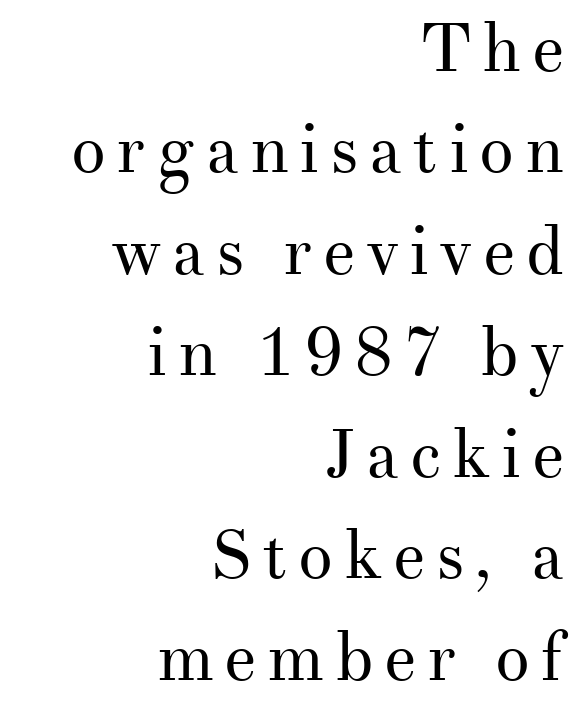
The rendering uses natural spacing where letterforms have individual widths. Regarding leading, the lines here are spaced in the standard way. The lettering holds an erect, upright posture throughout. The strip under each line holds only bare page. Is the block centered? No — it sits flush against the right margin.
